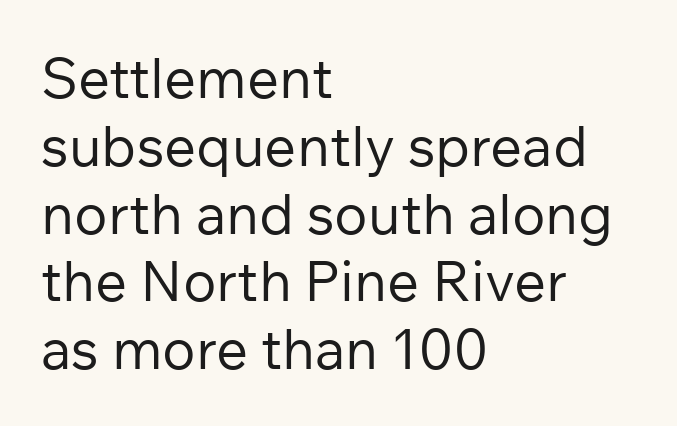
{"serif": "no", "italic": "no", "bold": "no", "weight": "regular", "width": "normal", "stroke_contrast": "low", "x_height": "medium", "monospaced": "no", "underline": "no", "align": "left", "line_spacing_ratio": 1.21, "letter_spacing": "normal", "letter_spacing_em": 0.0, "glyph_px": 56}
